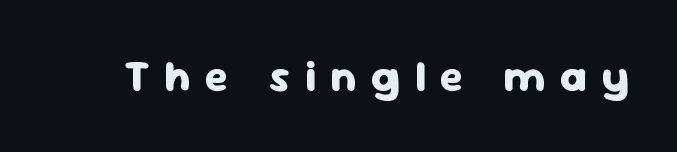
The image shows 43 px heavy sans-serif type, upright; set unusually wide letter spacing (+0.34 em), not underlined; low stroke contrast and a medium x-height.
